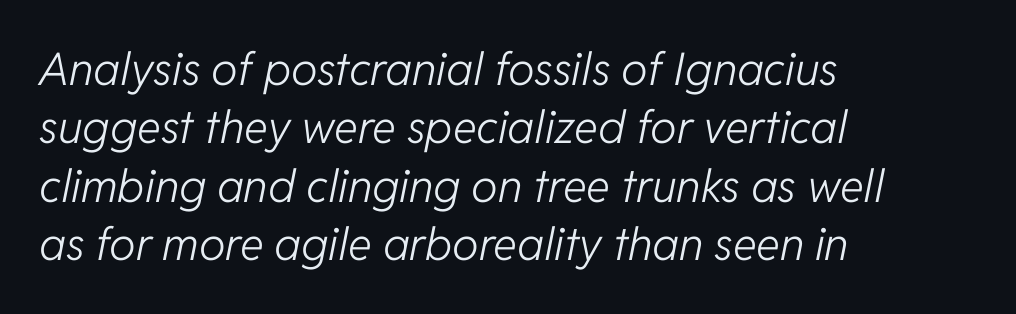
The image shows 45 px light type, italic (leaning right); set left-aligned, normal line spacing (1.3x), normal letter spacing, not underlined; low stroke contrast and a medium x-height.
